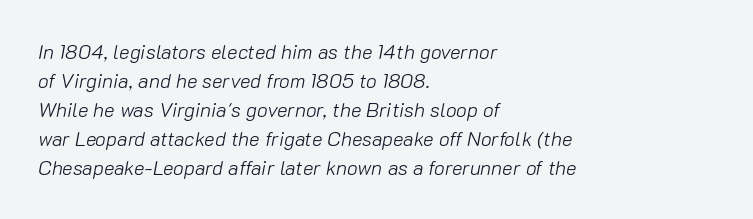
The zone under the glyphs is completely vacant. This rendering uses left alignment, leaving the right contour irregular. Tall strokes in this sample are angled rather than plumb. Weight: in the light-to-regular range.
